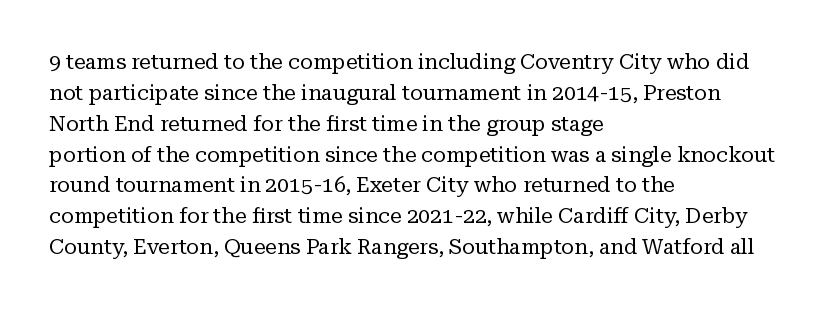
Q: Is the text bold? A: No.
Q: Is the text italic (slanted)? A: No, it is upright.
Q: Is the text underlined? A: No.
Q: How is the paragraph aligned? A: Left-aligned.
Q: Is the spacing between letters normal or unusually wide? A: Normal.
Q: Is the spacing between lines tight, normal or loose? A: Normal.
